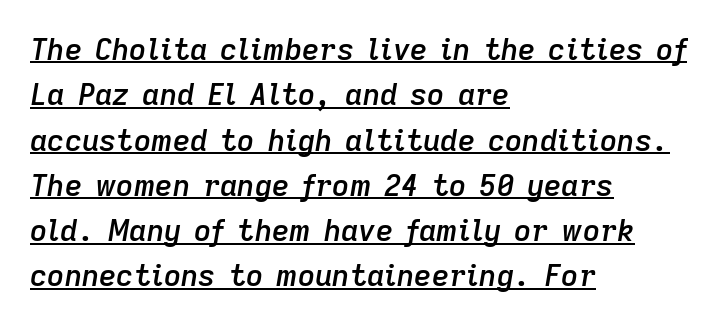
The image shows 30 px semibold type, italic (leaning right); set left-aligned, normal line spacing (1.51x), normal letter spacing, underlined; low stroke contrast and a medium x-height.
